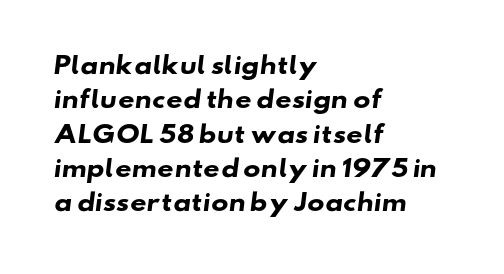
Q: Is the text bold? A: Yes.
Q: Is the text underlined? A: No.
Q: How is the paragraph aligned? A: Left-aligned.
Q: Is the spacing between letters normal or unusually wide? A: Normal.
Q: Is the spacing between lines tight, normal or loose? A: Normal.
